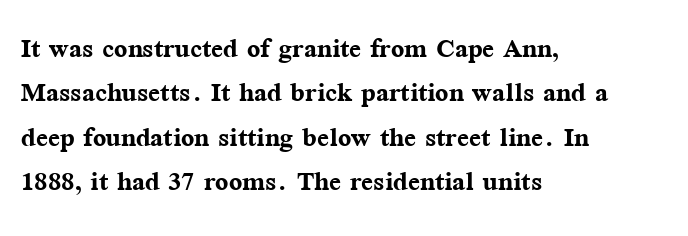
The image shows 35 px semibold serif type, upright; set left-aligned, normal line spacing (1.27x), normal letter spacing, not underlined; medium stroke contrast and a medium x-height.
